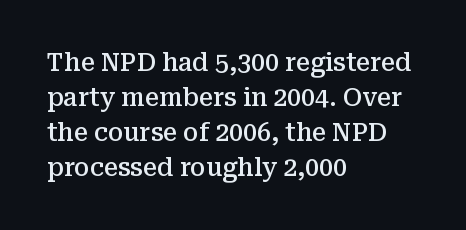
The image shows 25 px text type, upright; set left-aligned, normal line spacing (1.4x), normal letter spacing, not underlined.
